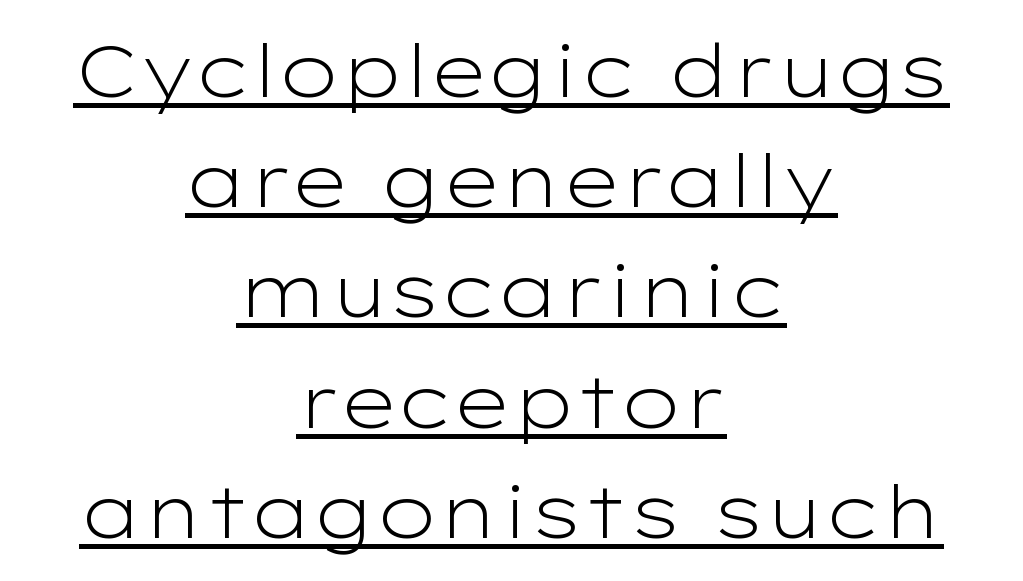
{"serif": "no", "italic": "no", "bold": "no", "weight": "light", "width": "wide", "stroke_contrast": "low", "x_height": "medium", "monospaced": "no", "underline": "yes", "align": "center", "line_spacing": "normal", "line_spacing_ratio": 1.51, "letter_spacing": "normal", "letter_spacing_em": 0.0, "glyph_px": 73}
